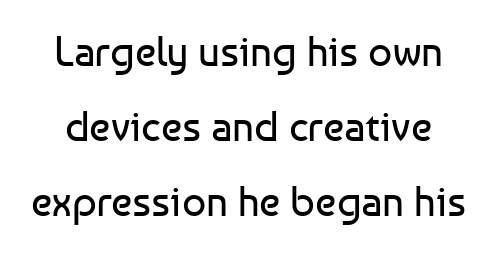
The image shows 42 px regular-weight sans-serif type, upright; set line spacing 1.79x, normal letter spacing, not underlined; low stroke contrast and a medium x-height.
